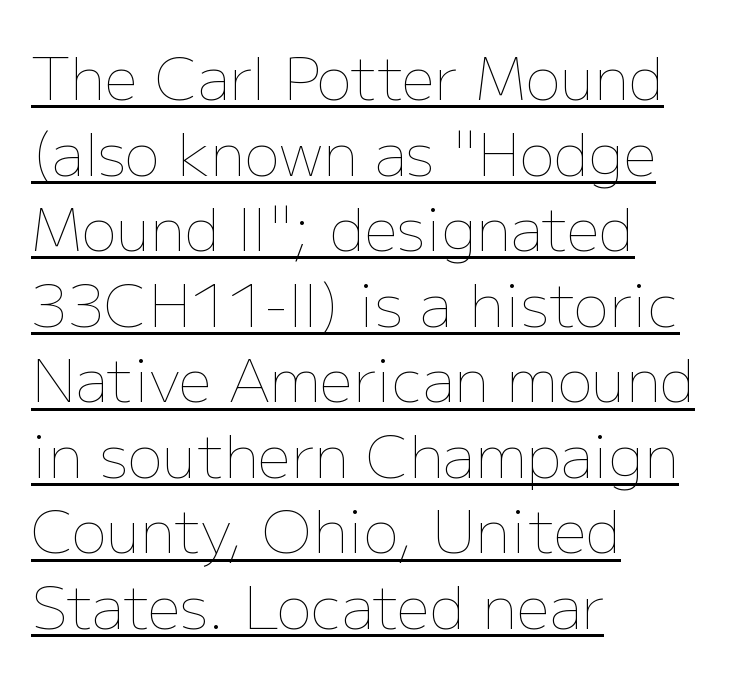
Spacing verdict: proportional, widths tailored to each character. Horizontal bands of white between lines are of average thickness. Each line of the rendering has a horizontal stroke beneath the glyphs. Weight class: somewhere from thin through regular. The horizontal fit of the characters is conventional and even. The letters stand upright; this is a roman face.
